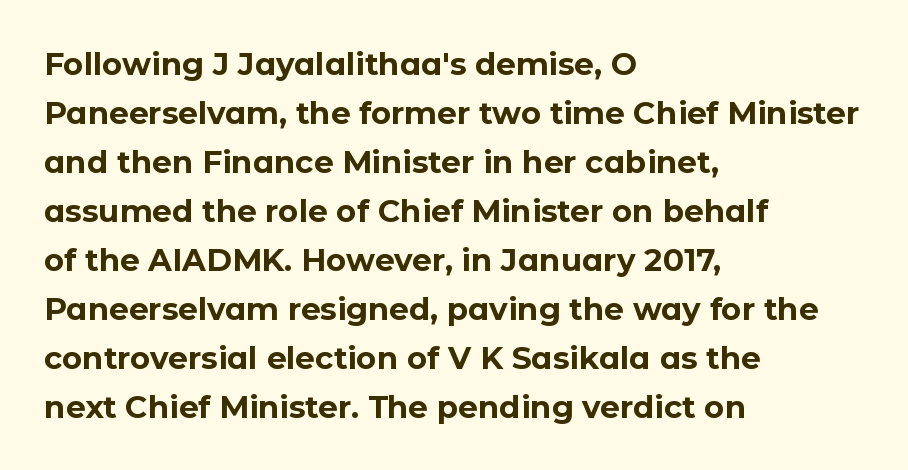
{"serif": "no", "italic": "no", "bold": "yes", "weight": "bold", "width": "normal", "stroke_contrast": "low", "x_height": "medium", "monospaced": "no", "underline": "no", "align": "left", "line_spacing": "normal", "line_spacing_ratio": 1.58, "letter_spacing": "normal", "letter_spacing_em": 0.0, "glyph_px": 31}
